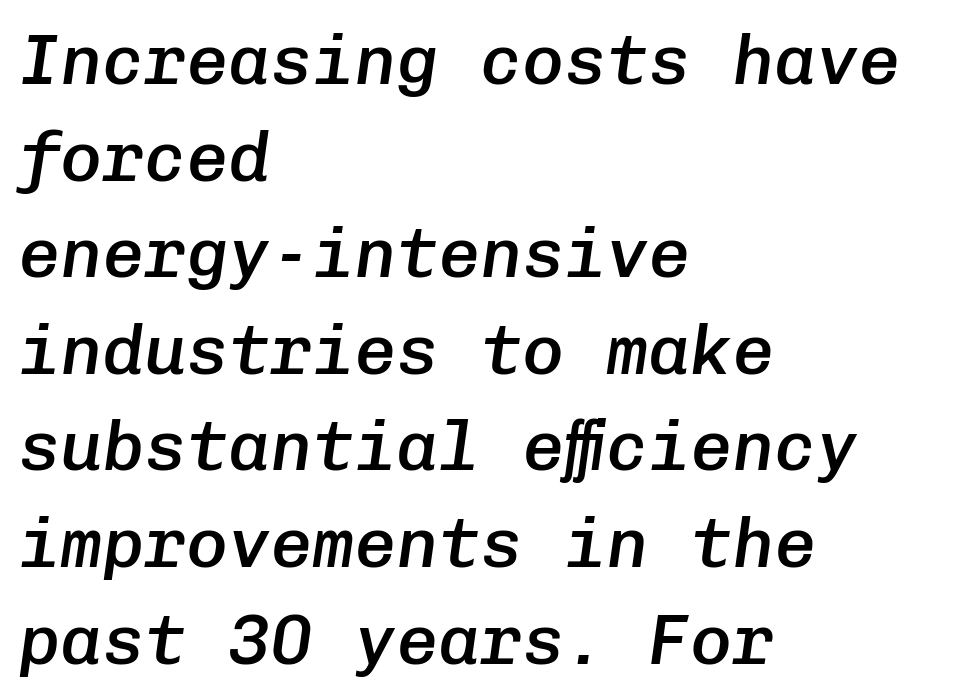
Q: Is the text bold? A: Semi-bold.
Q: Is the text italic (slanted)? A: Yes, it leans right by about 8 degrees.
Q: Is the text underlined? A: No.
Q: How is the paragraph aligned? A: Left-aligned.
Q: Is the spacing between letters normal or unusually wide? A: Normal.
Q: Is the spacing between lines tight, normal or loose? A: Normal.
Q: Width (condensed, normal, or wide)? A: Normal.
Q: Stroke contrast? A: Low.
Q: x-height? A: Medium.
Q: Monospaced? A: Yes.
